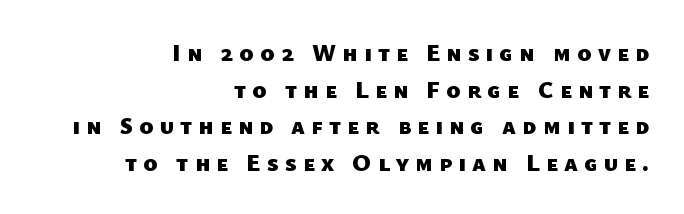
The words here are not underlined. Layout note: lines flush right. Is the letter spacing exaggerated? Yes — the characters are pushed far apart. The leading is moderate, giving the passage an even texture. These words are printed bold, with thick strokes throughout.
